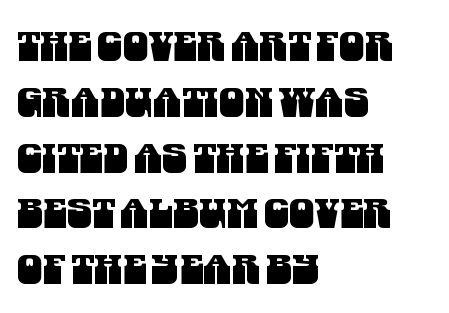
The image shows 41 px condensed sans-serif type; set left-aligned, normal line spacing (1.36x), normal letter spacing, not underlined; medium stroke contrast and a large x-height.
